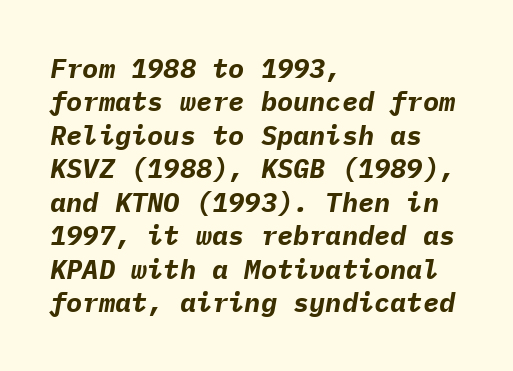
These lines keep a tight, regular rhythm from letter to letter. Alignment: flush left. An italicized treatment has been applied to the whole sample. The characters look thick and weighty, a clear bold.
